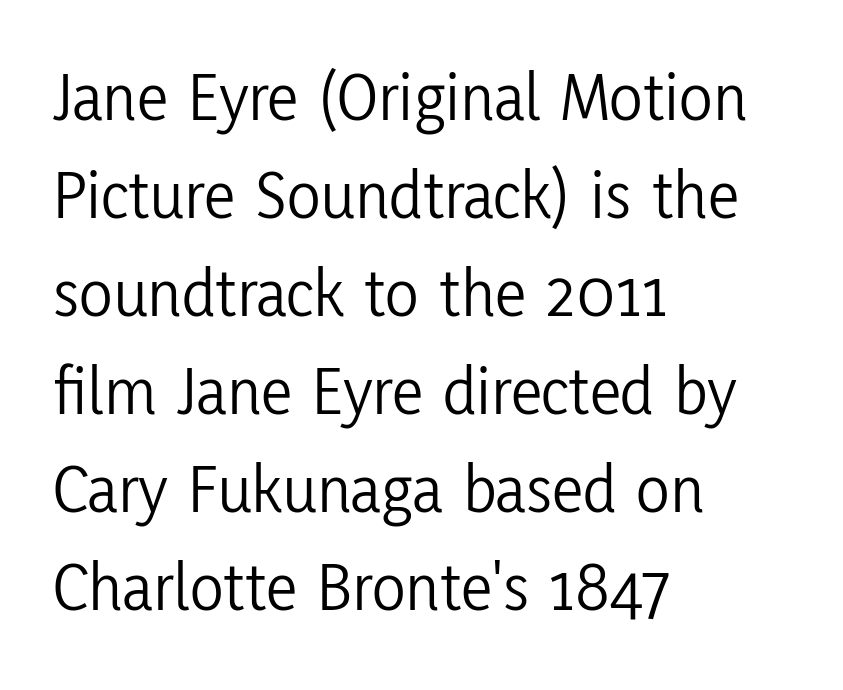
{"serif": "no", "italic": "no", "bold": "no", "weight": "light", "width": "condensed", "stroke_contrast": "low", "x_height": "medium", "monospaced": "no", "underline": "no", "align": "left", "line_spacing": "normal", "line_spacing_ratio": 1.4, "letter_spacing": "normal", "letter_spacing_em": 0.0, "glyph_px": 70}
